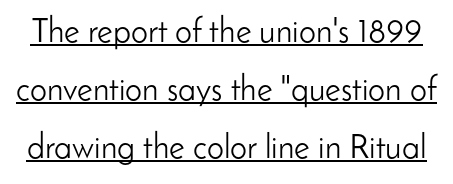
{"serif": "no", "italic": "no", "bold": "no", "weight": "light", "width": "normal", "stroke_contrast": "low", "x_height": "small", "monospaced": "no", "underline": "yes", "line_spacing_ratio": 1.71, "letter_spacing": "normal", "letter_spacing_em": 0.0, "glyph_px": 34}
